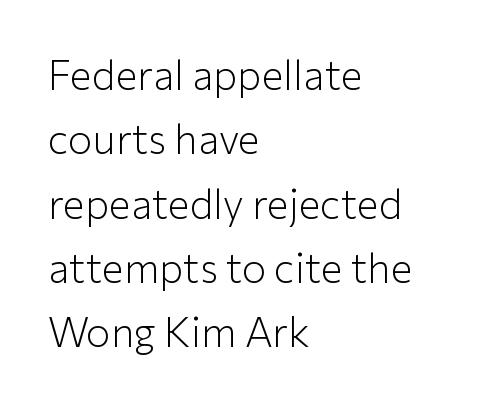
Q: Is the text bold? A: No.
Q: Is the text italic (slanted)? A: No, it is upright.
Q: Is the typeface a serif or a sans-serif typeface? A: Sans-serif.
Q: Is the text underlined? A: No.
Q: How is the paragraph aligned? A: Left-aligned.
Q: Is the spacing between letters normal or unusually wide? A: Normal.
Q: Is the spacing between lines tight, normal or loose? A: Normal.
Q: Width (condensed, normal, or wide)? A: Normal.
Q: Stroke contrast? A: Low.
Q: x-height? A: Medium.
Q: Monospaced? A: No.
